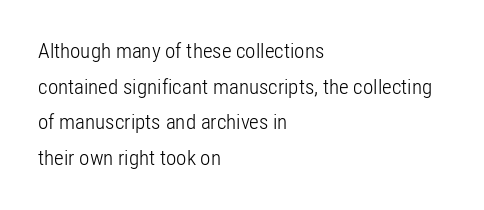
Ink coverage per letter is moderate at most. The lines in this sample share a left origin and differ only in where they stop. Observe the ordinary spacing: letters are neighbours, not strangers. Successive baselines arrive at the customary interval. The baseline area is clear. Rendered with straight, roman letterforms.
